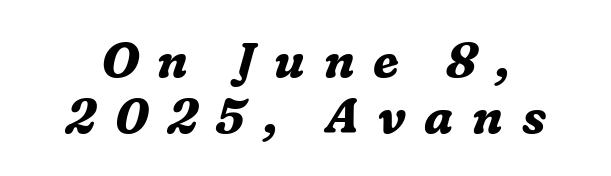
{"serif": "yes", "italic": "yes", "lean": "right", "slant_degrees": 16, "bold": "yes", "weight": "bold", "width": "normal", "stroke_contrast": "medium", "x_height": "medium", "monospaced": "no", "underline": "no", "line_spacing_ratio": 1.16, "letter_spacing": "wide", "letter_spacing_em": 0.39, "glyph_px": 48}
